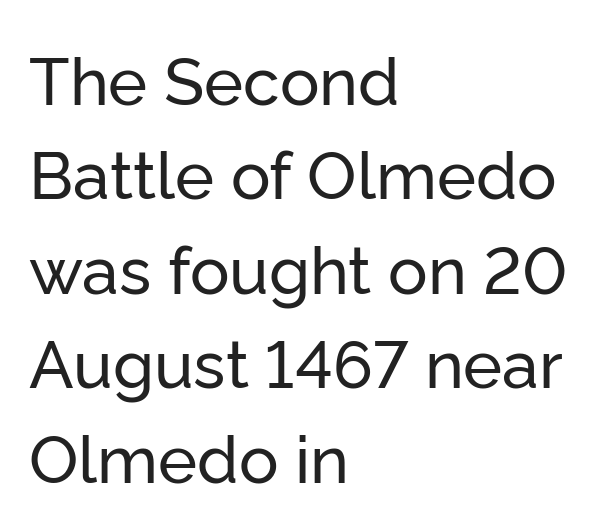
{"serif": "no", "italic": "no", "width": "normal", "stroke_contrast": "low", "x_height": "medium", "monospaced": "no", "underline": "no", "align": "left", "line_spacing": "normal", "line_spacing_ratio": 1.43, "letter_spacing": "normal", "letter_spacing_em": 0.0, "glyph_px": 66}
